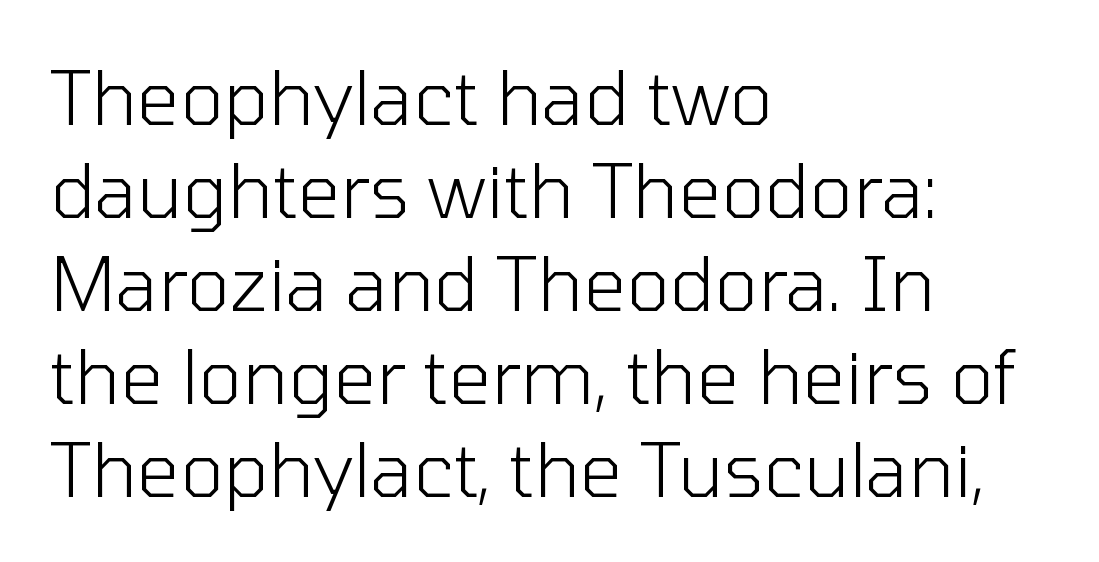
The passage shown is typeset with a sans-serif family. The type is set solid horizontally, with unmodified tracking. Stem width sits at or under what a default text font uses. These lines are set flush left with a ragged right edge.
